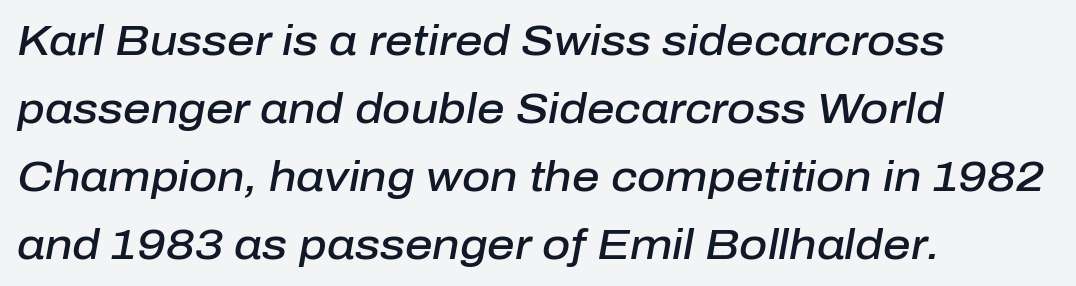
Whoever set this chose a conventional vertical rhythm. The zone under the glyphs is completely vacant. This rendering leaves character spacing at its baseline value. The letters advance in unequal steps, a hallmark of proportional type. One-word summary of the alignment: left.
